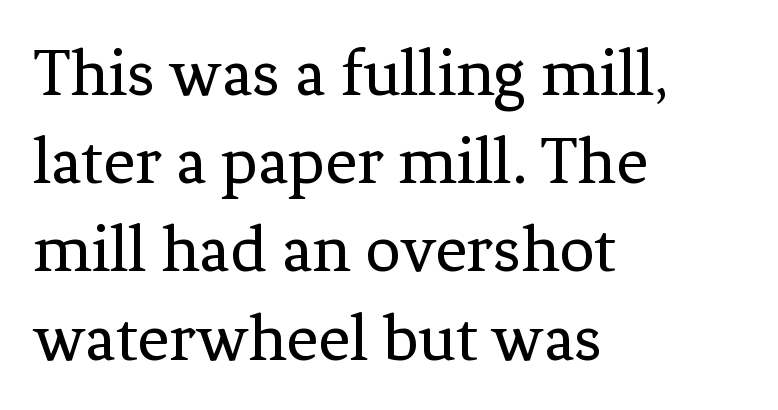
Q: Is the text bold? A: No.
Q: Is the text italic (slanted)? A: No, it is upright.
Q: Is the typeface a serif or a sans-serif typeface? A: Serif.
Q: Is the text underlined? A: No.
Q: How is the paragraph aligned? A: Left-aligned.
Q: Is the spacing between letters normal or unusually wide? A: Normal.
Q: Is the spacing between lines tight, normal or loose? A: Normal.
Q: Width (condensed, normal, or wide)? A: Normal.
Q: Stroke contrast? A: Low.
Q: x-height? A: Medium.
Q: Monospaced? A: No.
